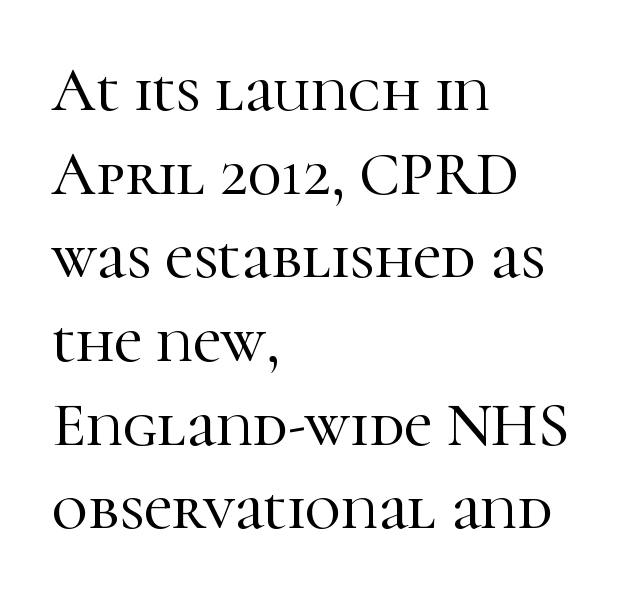
The image shows 62 px serif type, upright; set left-aligned, normal line spacing (1.35x), normal letter spacing, not underlined; high stroke contrast and a medium x-height.
